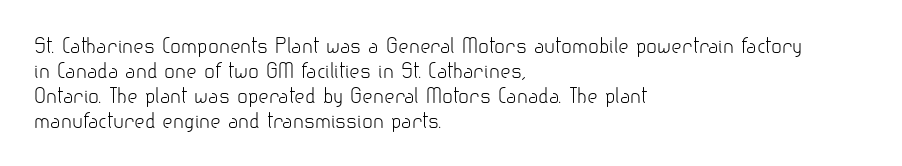
Underline: absent. These glyphs show unthickened strokes, regular width or finer. The leading is moderate, giving the passage an even texture. Upright lettering throughout.
